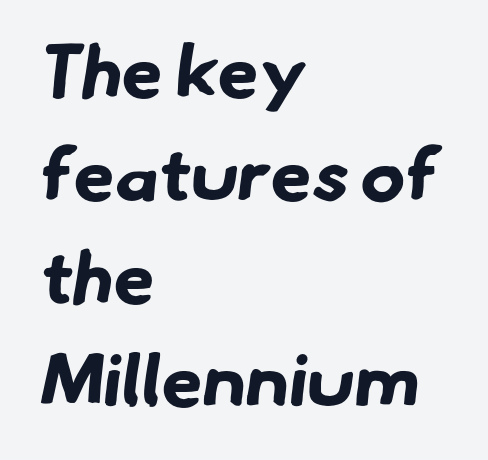
Does the copy run flush right? No — it runs flush left. Lines of text with bare space underneath. A typesetter would call this proportional, since set widths differ per character. Typographic density is high because the face is bold.
